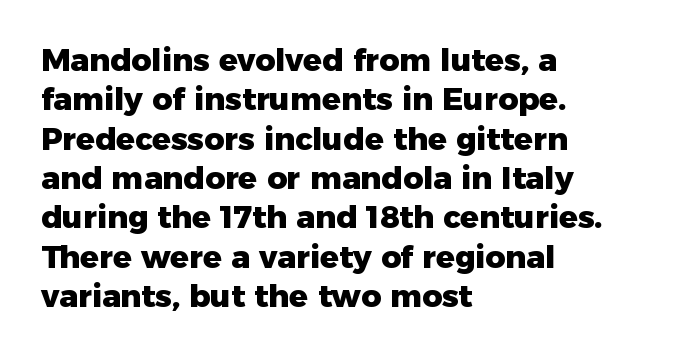
{"serif": "no", "italic": "no", "bold": "yes", "weight": "heavy", "width": "normal", "stroke_contrast": "low", "x_height": "medium", "monospaced": "no", "underline": "no", "align": "left", "line_spacing": "normal", "line_spacing_ratio": 1.27, "letter_spacing": "normal", "letter_spacing_em": 0.0, "glyph_px": 31}
